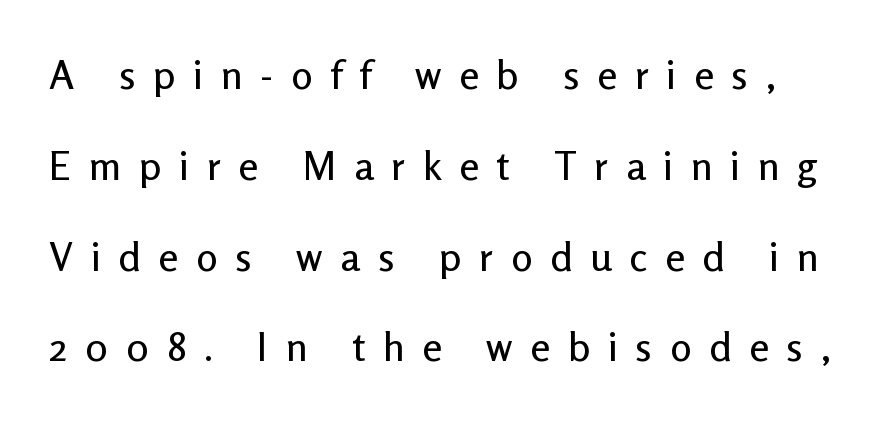
{"serif": "no", "italic": "no", "width": "normal", "stroke_contrast": "low", "x_height": "medium", "monospaced": "no", "underline": "no", "line_spacing": "loose", "line_spacing_ratio": 2.27, "letter_spacing": "wide", "letter_spacing_em": 0.44, "glyph_px": 40}
